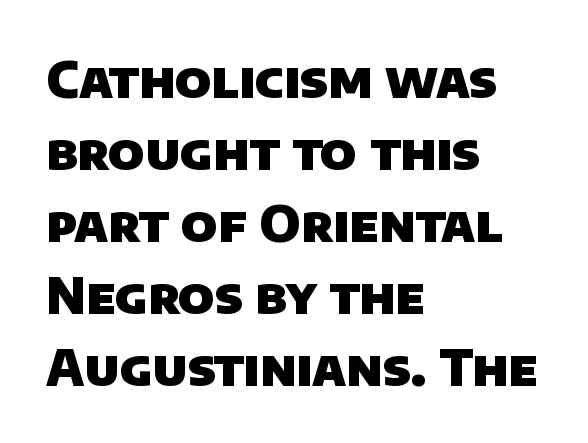
Q: Is the text bold? A: Yes.
Q: Is the typeface a serif or a sans-serif typeface? A: Sans-serif.
Q: Is the text underlined? A: No.
Q: How is the paragraph aligned? A: Left-aligned.
Q: Is the spacing between letters normal or unusually wide? A: Normal.
Q: Is the spacing between lines tight, normal or loose? A: Normal.
Q: Width (condensed, normal, or wide)? A: Normal.
Q: Stroke contrast? A: Low.
Q: x-height? A: Large.
Q: Monospaced? A: No.
